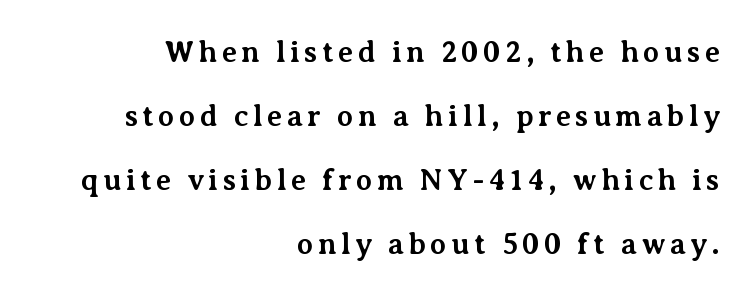
{"serif": "yes", "italic": "no", "bold": "yes", "weight": "bold", "width": "normal", "stroke_contrast": "medium", "x_height": "medium", "monospaced": "no", "underline": "no", "align": "right", "line_spacing": "loose", "line_spacing_ratio": 2.13, "glyph_px": 30}
